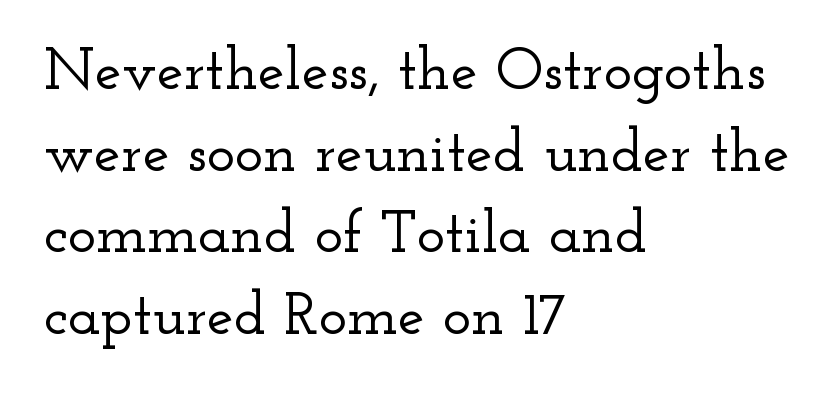
The image shows 60 px wide serif type, upright; set left-aligned, normal line spacing (1.36x), normal letter spacing, not underlined; low stroke contrast and a small x-height.
